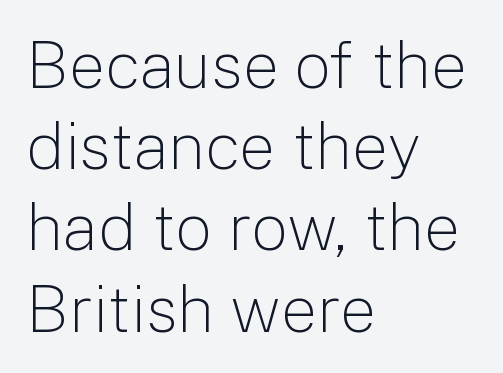
The image shows 65 px light sans-serif type, upright; set left-aligned, normal line spacing (1.25x), normal letter spacing, not underlined; low stroke contrast and a medium x-height.
